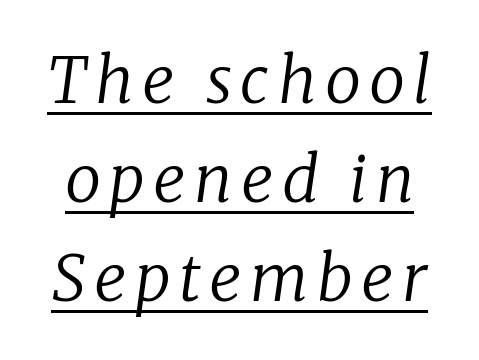
Q: Is the text bold? A: No.
Q: Is the text italic (slanted)? A: Yes, it leans right by about 8 degrees.
Q: Is the typeface a serif or a sans-serif typeface? A: Serif.
Q: Is the text underlined? A: Yes.
Q: Is the spacing between lines tight, normal or loose? A: Normal.
Q: Width (condensed, normal, or wide)? A: Normal.
Q: Stroke contrast? A: Low.
Q: x-height? A: Medium.
Q: Monospaced? A: No.
